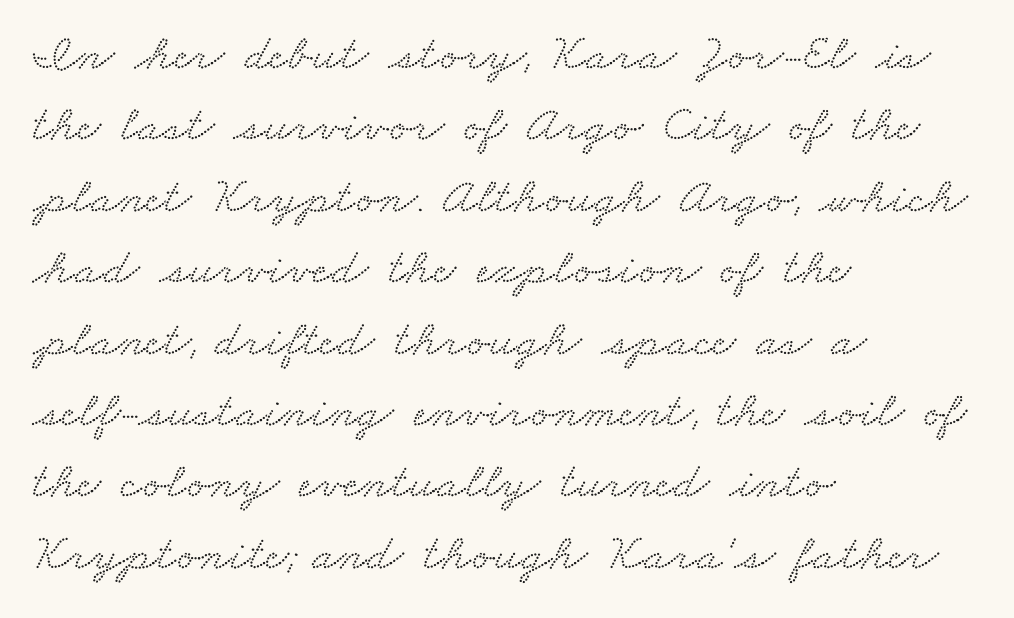
These lines keep a tight, regular rhythm from letter to letter. The passage shown stacks its lines at a standard gap. Letters rest on an invisible, unmarked baseline.
